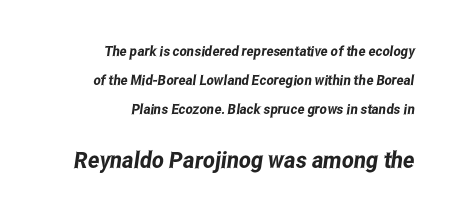
The image shows 23 px text type; set right-aligned, loose line spacing (2.07x), normal letter spacing, not underlined; the second (bottom) block is 1.64x larger.
